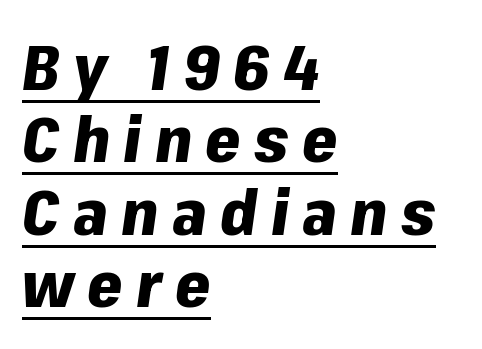
Strokes here are thick enough to call this a true bold. The designer dialed line spacing down below the default. Would a proofreader flag this as italicized? Yes. Has an underline been added? It has.
